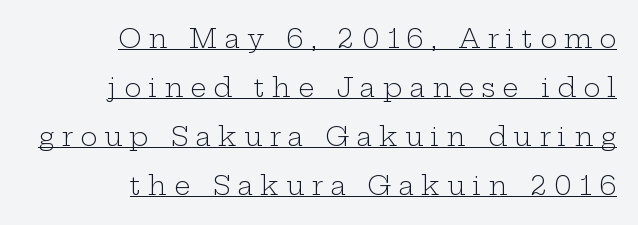
Q: Is the text bold? A: No.
Q: Is the text italic (slanted)? A: No, it is upright.
Q: Is the text underlined? A: Yes.
Q: How is the paragraph aligned? A: Right-aligned.
Q: Is the spacing between letters normal or unusually wide? A: Unusually wide.
